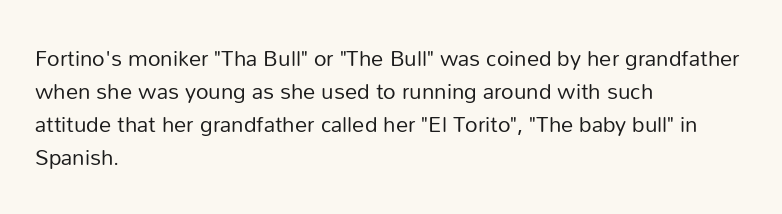
Q: Is the text bold? A: No.
Q: Is the text italic (slanted)? A: No, it is upright.
Q: Is the text underlined? A: No.
Q: How is the paragraph aligned? A: Left-aligned.
Q: Is the spacing between letters normal or unusually wide? A: Normal.
Q: Is the spacing between lines tight, normal or loose? A: Normal.
